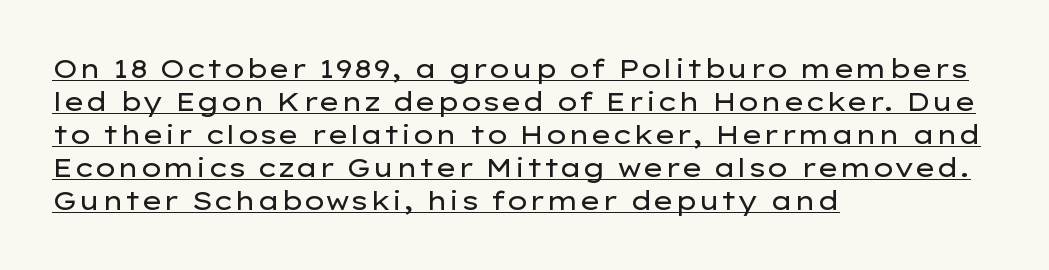
A light-to-regular cut is what we see here. Line spacing here is normal. Every row of glyphs begins at an identical x-position on the left. Unlike italic type, these characters show no tilt at all. Does extra space separate the letters? No, they use regular spacing. The glyphs are accompanied by a horizontal stroke just below them.
